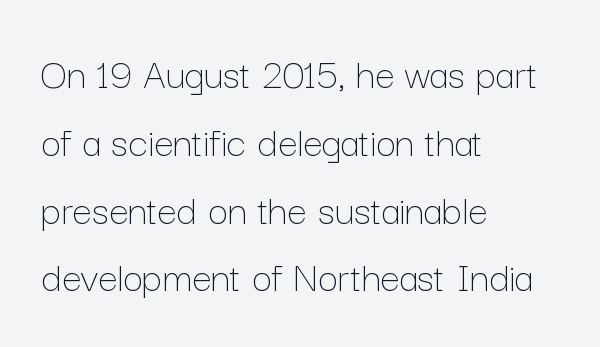
The axis of the letterforms is exactly vertical. The line texture is even and compact thanks to regular tracking. Weight: regular or lighter. The typesetter chose a ragged-right arrangement here. The space between consecutive lines is moderate. Varying glyph widths throughout — classic text-font behaviour.
